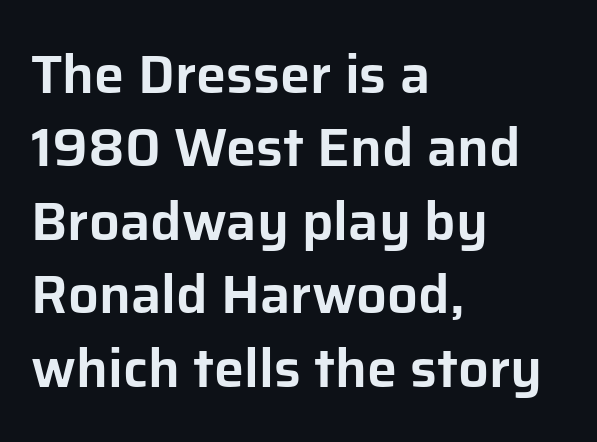
Q: Is the text italic (slanted)? A: No, it is upright.
Q: Is the typeface a serif or a sans-serif typeface? A: Sans-serif.
Q: Is the text underlined? A: No.
Q: How is the paragraph aligned? A: Left-aligned.
Q: Is the spacing between letters normal or unusually wide? A: Normal.
Q: Is the spacing between lines tight, normal or loose? A: Normal.
Q: Width (condensed, normal, or wide)? A: Normal.
Q: Stroke contrast? A: Low.
Q: x-height? A: Medium.
Q: Monospaced? A: No.
